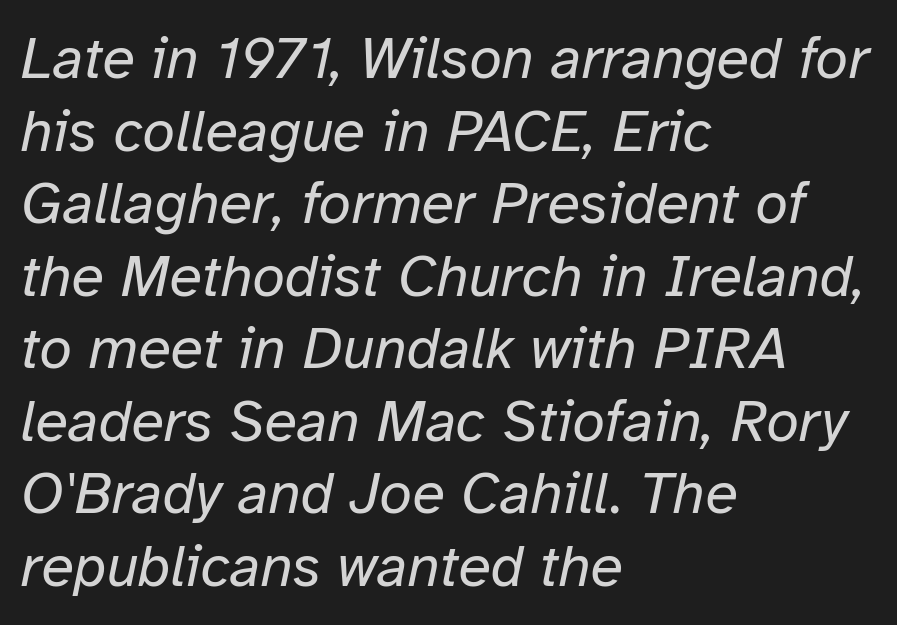
{"italic": "yes", "lean": "right", "slant_degrees": 12, "bold": "no", "weight": "regular", "width": "normal", "stroke_contrast": "low", "x_height": "medium", "monospaced": "no", "underline": "no", "align": "left", "line_spacing_ratio": 1.23, "letter_spacing": "normal", "letter_spacing_em": 0.0, "glyph_px": 59}
